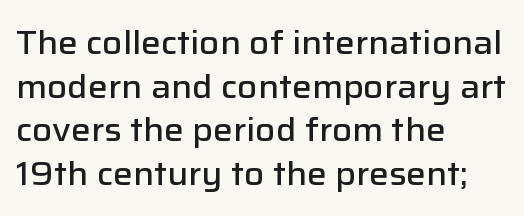
Q: Is the text bold? A: Semi-bold.
Q: Is the text italic (slanted)? A: No, it is upright.
Q: Is the typeface a serif or a sans-serif typeface? A: Sans-serif.
Q: Is the text underlined? A: No.
Q: How is the paragraph aligned? A: Left-aligned.
Q: Is the spacing between letters normal or unusually wide? A: Normal.
Q: Is the spacing between lines tight, normal or loose? A: Normal.
Q: Width (condensed, normal, or wide)? A: Normal.
Q: Stroke contrast? A: Low.
Q: x-height? A: Medium.
Q: Monospaced? A: No.
